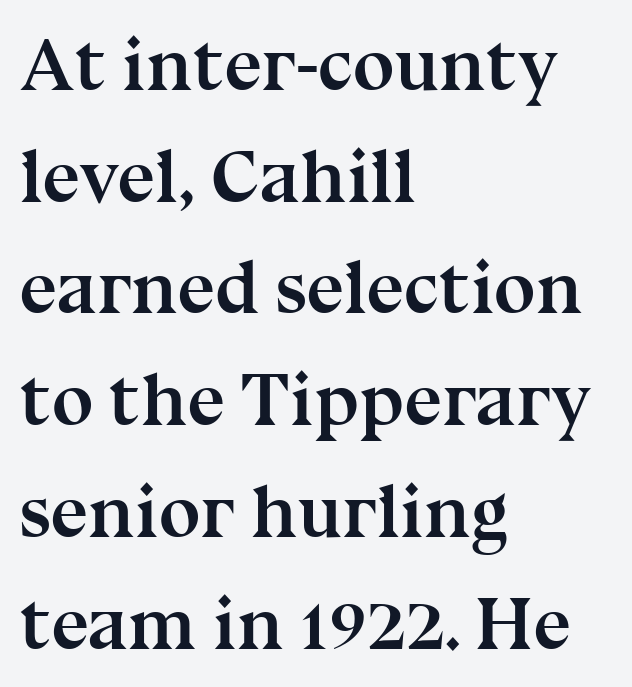
The passage shown is typed in a proportional face where columns would drift. What's the leading like? Ordinary, nothing unusual. The text block is weighted toward the left margin, trailing off unevenly rightward. Default kerning and tracking; the words read as compact shapes. In terms of posture, this sample is upright. Bold? Absolutely — the strokes are thick and heavy.
